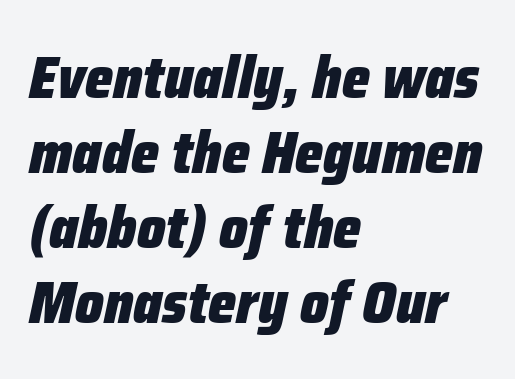
The image shows 60 px heavy, condensed type, italic (leaning right); set left-aligned, normal line spacing (1.25x), normal letter spacing, not underlined; low stroke contrast and a medium x-height.
